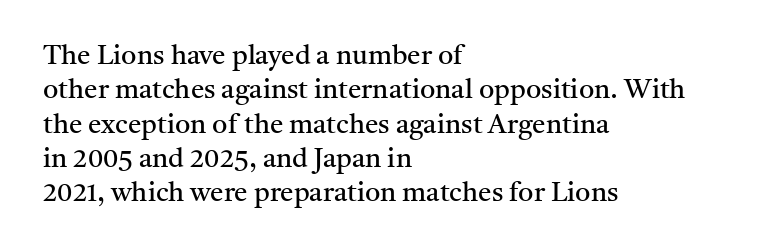
{"italic": "no", "bold": "no", "underline": "no", "align": "left", "line_spacing": "normal", "line_spacing_ratio": 1.27, "letter_spacing": "normal", "letter_spacing_em": 0.0, "glyph_px": 27}
